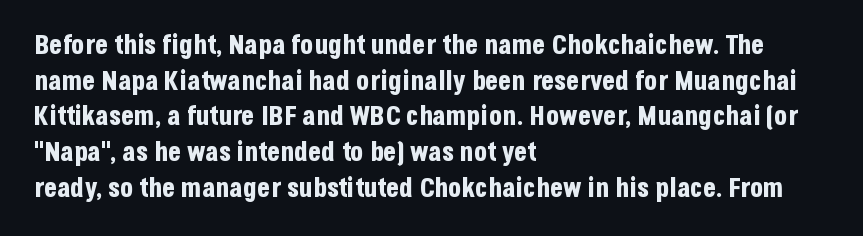
{"italic": "no", "bold": "yes", "underline": "no", "align": "left", "line_spacing": "normal", "line_spacing_ratio": 1.32, "letter_spacing": "normal", "letter_spacing_em": 0.0, "glyph_px": 27}
